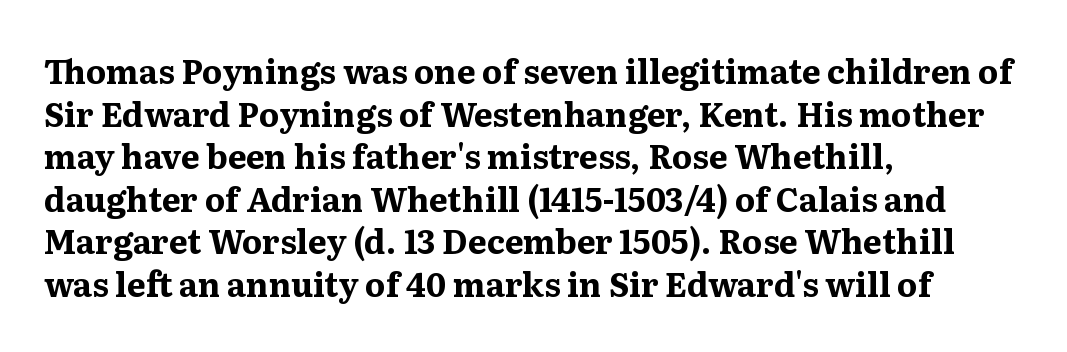
{"serif": "yes", "italic": "no", "bold": "yes", "weight": "bold", "width": "normal", "stroke_contrast": "medium", "x_height": "medium", "monospaced": "no", "underline": "no", "align": "left", "line_spacing": "normal", "line_spacing_ratio": 1.29, "letter_spacing": "normal", "letter_spacing_em": 0.0, "glyph_px": 33}
